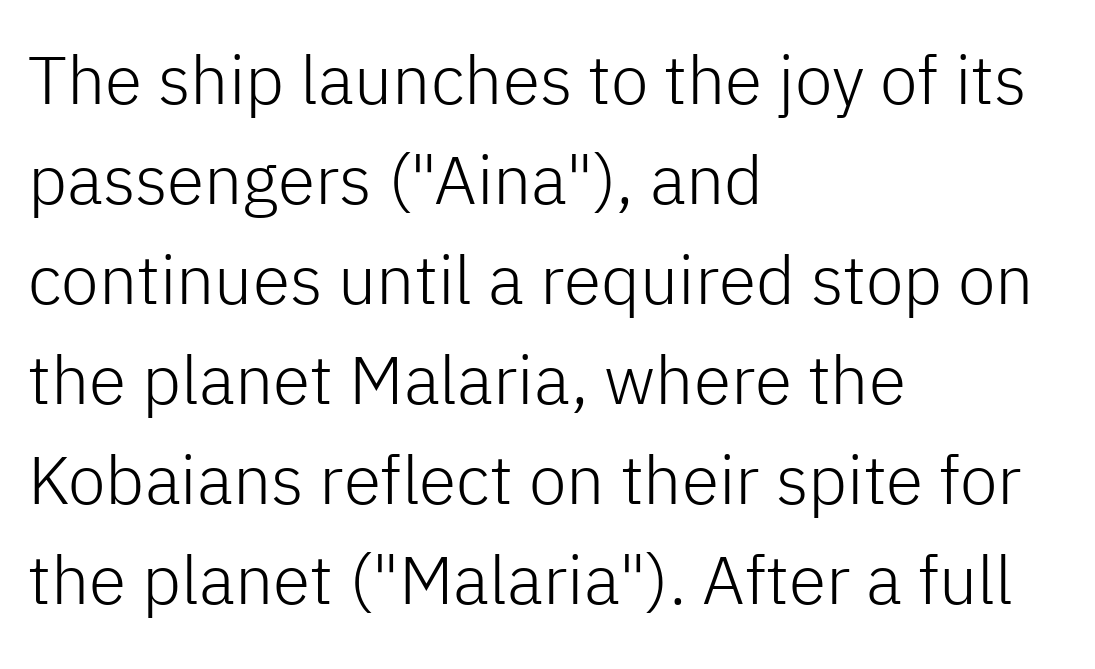
Q: Is the text bold? A: No.
Q: Is the text italic (slanted)? A: No, it is upright.
Q: Is the typeface a serif or a sans-serif typeface? A: Sans-serif.
Q: Is the text underlined? A: No.
Q: How is the paragraph aligned? A: Left-aligned.
Q: Is the spacing between letters normal or unusually wide? A: Normal.
Q: Is the spacing between lines tight, normal or loose? A: Normal.
Q: Width (condensed, normal, or wide)? A: Normal.
Q: Stroke contrast? A: Low.
Q: x-height? A: Medium.
Q: Monospaced? A: No.
